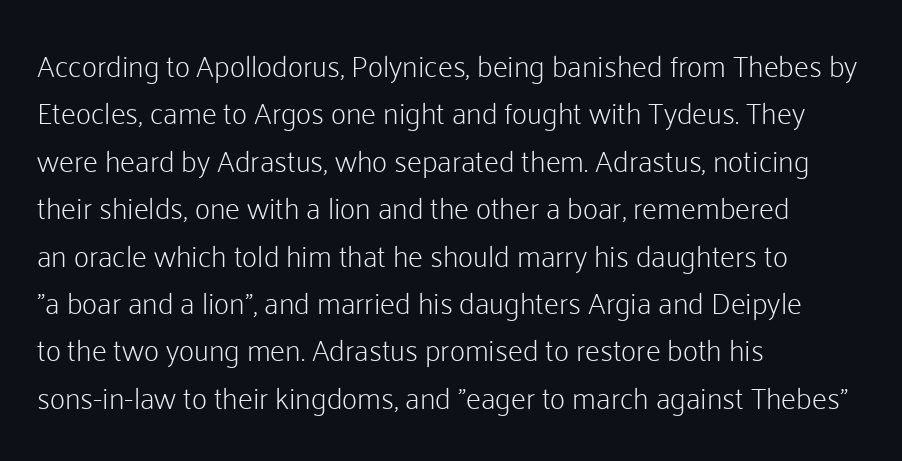
Ordinary non-slanted type is in use. Horizontal alignment here is leftward, the default for most running prose. Vertical spacing — default. Stems here are at most as thick as an everyday book face. The letters sit at their default tracking, neither squeezed nor spread. The designer went with a sans here, leaving each stem footless.
